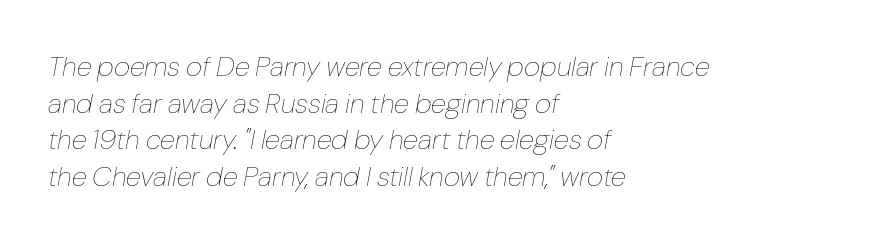
No extra tracking has been applied to these lines. The typography opts for an oblique posture over an upright one. The strip under each line holds only bare page. The passage shown is typed in a proportional face where columns would drift. The letterforms sit at book weight or below. The block of text has a typical density, with ordinary space between rows.
